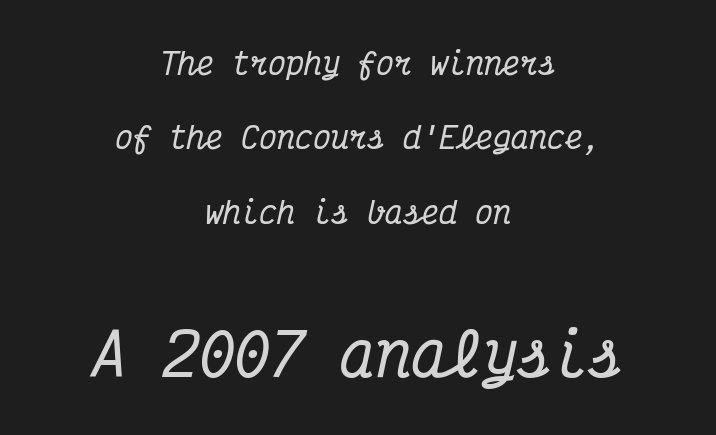
Q: Is the text italic (slanted)? A: Yes, it leans right by about 12 degrees.
Q: Is the typeface a serif or a sans-serif typeface? A: Serif.
Q: Is the text underlined? A: No.
Q: How is the paragraph aligned? A: Centered.
Q: Is the spacing between letters normal or unusually wide? A: Normal.
Q: Is the spacing between lines tight, normal or loose? A: Loose.
Q: Which block of text is set in a larger size, the first (top) or the second (bottom)? A: The second (bottom) one.
Q: Width (condensed, normal, or wide)? A: Condensed.
Q: Stroke contrast? A: Medium.
Q: x-height? A: Medium.
Q: Monospaced? A: Yes.
